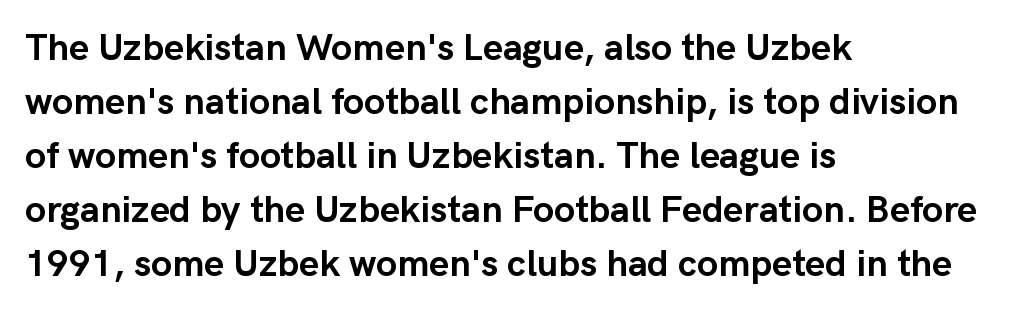
Varying glyph widths throughout — classic text-font behaviour. What's the leading like? Ordinary, nothing unusual. In terms of letterform style, serifs are entirely absent. Quick note: underline off. Weight check: bold — yes, fully.
